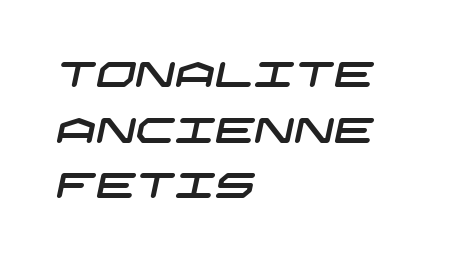
The image shows 35 px wide sans-serif type; set left-aligned, normal line spacing (1.59x), normal letter spacing, not underlined; low stroke contrast and a large x-height.
